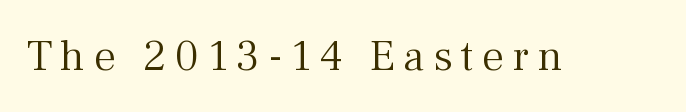
The image shows 44 px light serif type, upright; set not underlined; medium stroke contrast and a medium x-height.
